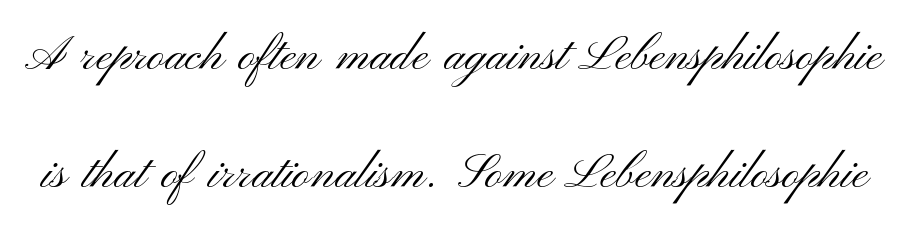
Q: Is the text bold? A: No.
Q: Is the text italic (slanted)? A: Yes.
Q: Is the typeface a serif or a sans-serif typeface? A: Sans-serif.
Q: Is the text underlined? A: No.
Q: Is the spacing between letters normal or unusually wide? A: Normal.
Q: Is the spacing between lines tight, normal or loose? A: Loose.
Q: Width (condensed, normal, or wide)? A: Wide.
Q: Stroke contrast? A: Medium.
Q: x-height? A: Small.
Q: Monospaced? A: No.
